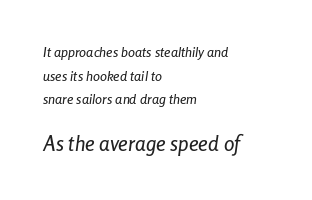
{"italic": "yes", "lean": "right", "slant_degrees": 8, "underline": "no", "align": "left", "line_spacing": "normal", "line_spacing_ratio": 1.68, "letter_spacing": "normal", "letter_spacing_em": 0.0, "larger_block": "second", "size_ratio": 1.5, "glyph_px": 21}
